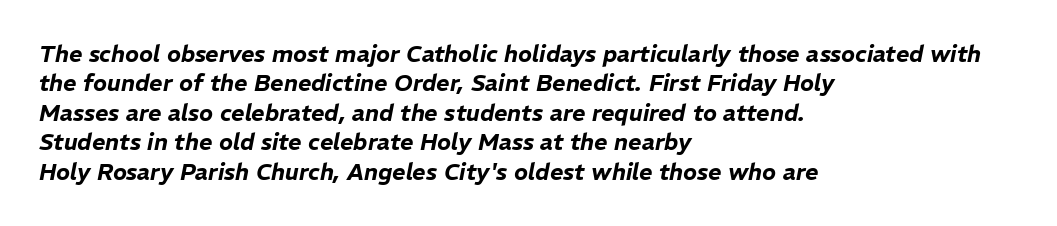
{"italic": "yes", "lean": "right", "slant_degrees": 11, "underline": "no", "align": "left", "line_spacing": "normal", "line_spacing_ratio": 1.28, "letter_spacing": "normal", "letter_spacing_em": 0.0, "glyph_px": 23}
